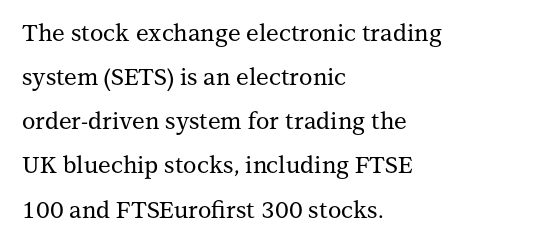
{"italic": "no", "underline": "no", "align": "left", "line_spacing": "loose", "line_spacing_ratio": 1.92, "letter_spacing": "normal", "letter_spacing_em": 0.0, "glyph_px": 23}
